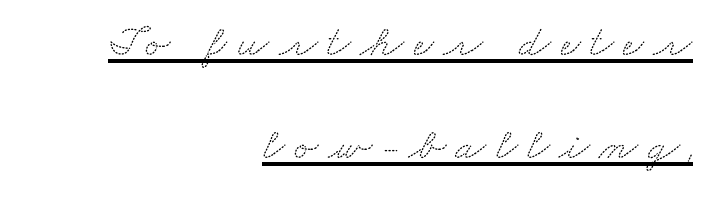
{"serif": "yes", "width": "wide", "stroke_contrast": "medium", "x_height": "small", "monospaced": "no", "underline": "yes", "align": "right", "line_spacing": "loose", "line_spacing_ratio": 2.28, "letter_spacing": "wide", "letter_spacing_em": 0.21, "glyph_px": 45}
